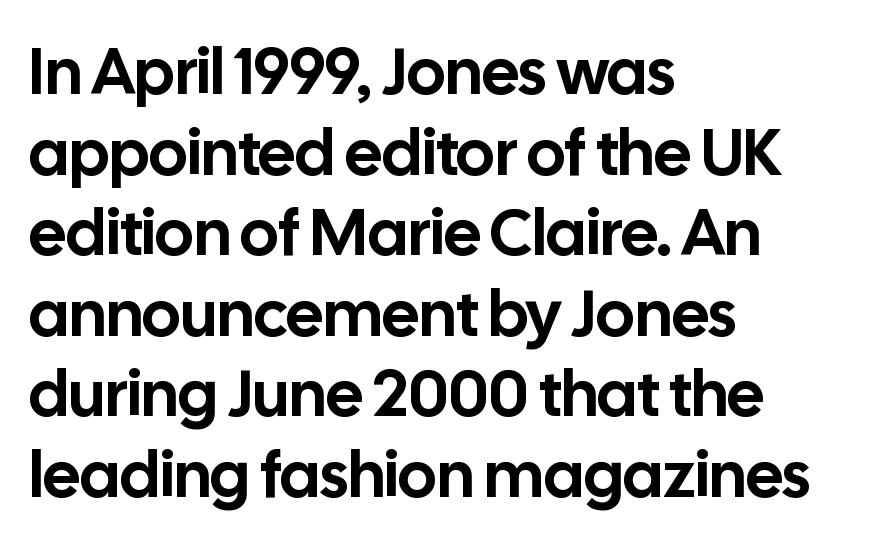
The image shows 65 px sans-serif type, upright; set left-aligned, line spacing 1.24x, normal letter spacing, not underlined; low stroke contrast and a medium x-height.
